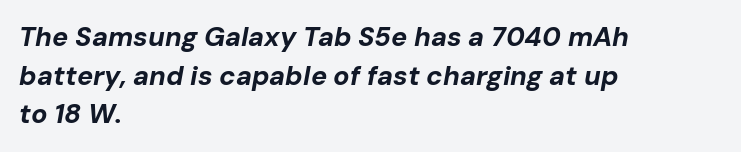
Q: Is the text bold? A: Yes.
Q: Is the text italic (slanted)? A: Yes, it leans right by about 10 degrees.
Q: Is the text underlined? A: No.
Q: How is the paragraph aligned? A: Left-aligned.
Q: Is the spacing between letters normal or unusually wide? A: Normal.
Q: Is the spacing between lines tight, normal or loose? A: Normal.
